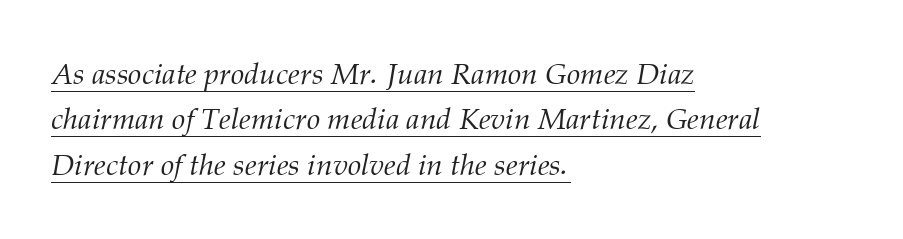
Tracking value appears to be zero — textbook default spacing. Letters have the restrained weight of plain body copy at most. Is the block centered? No — it sits flush against the left margin. Does the leading feel generous? No, just average. Varying glyph widths throughout — classic text-font behaviour.
